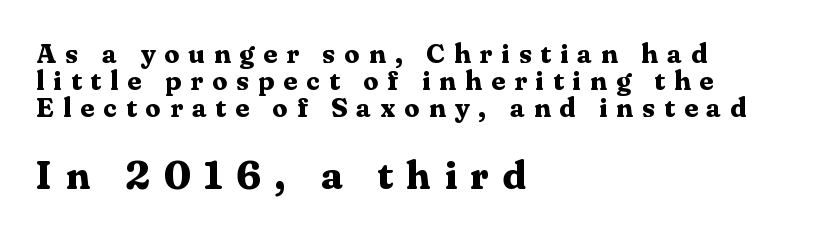
The image shows 40 px bold serif type, upright; set left-aligned, tight line spacing (1.0x), unusually wide letter spacing (+0.34 em), not underlined; the second (bottom) block is 1.48x larger; medium stroke contrast and a medium x-height.
